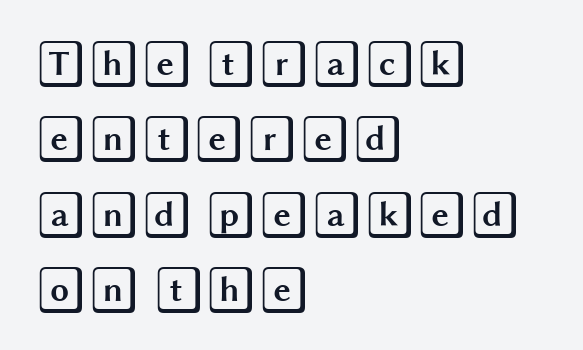
The image shows 48 px wide type, upright; set left-aligned, normal line spacing (1.57x), normal letter spacing, not underlined; a large x-height.
